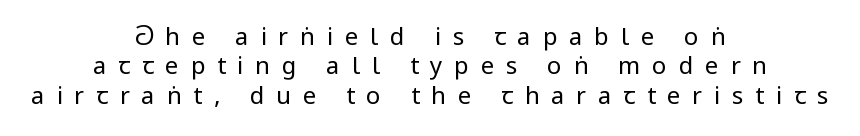
The image shows 24 px text type, upright; set centered, line spacing 1.22x, unusually wide letter spacing (+0.49 em), not underlined.
